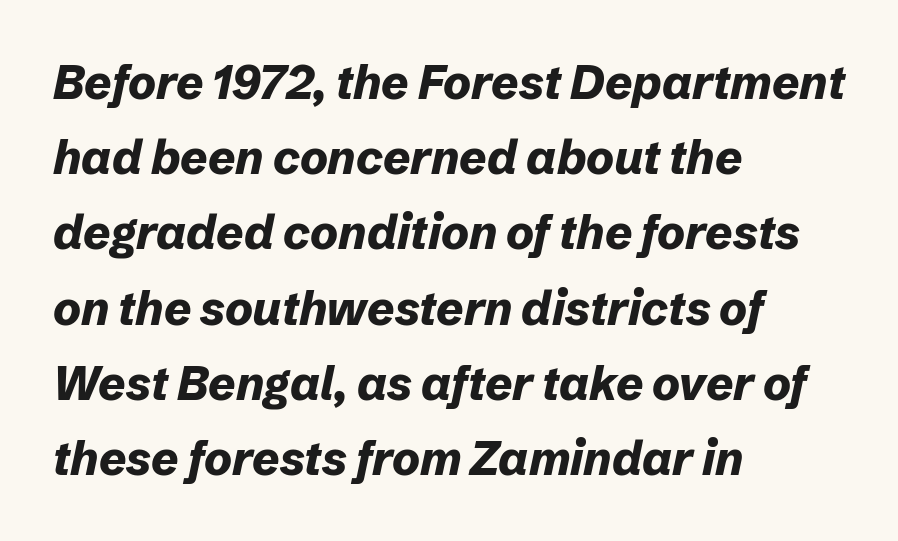
Q: Is the text bold? A: Yes.
Q: Is the text italic (slanted)? A: Yes, it leans right by about 12 degrees.
Q: Is the text underlined? A: No.
Q: How is the paragraph aligned? A: Left-aligned.
Q: Is the spacing between letters normal or unusually wide? A: Normal.
Q: Is the spacing between lines tight, normal or loose? A: Normal.
Q: Width (condensed, normal, or wide)? A: Normal.
Q: Stroke contrast? A: Low.
Q: x-height? A: Medium.
Q: Monospaced? A: No.
